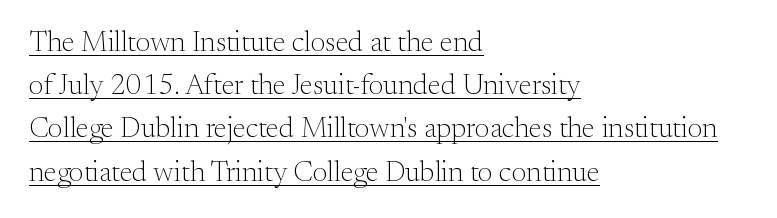
Is there an underline? Yes — a line sits under the letters. What kind of face is this? One with serifs. Leftover space on each line is placed entirely after the last word. Every stem runs plumb, perpendicular to the baseline. Rows of type keep a routine distance in the vertical direction. The typeface has the unassuming heft of standard copy or less.
